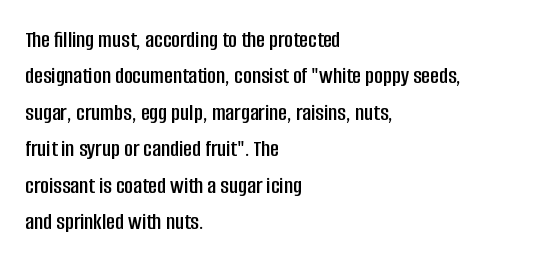
Q: Is the text italic (slanted)? A: No, it is upright.
Q: Is the text underlined? A: No.
Q: How is the paragraph aligned? A: Left-aligned.
Q: Is the spacing between letters normal or unusually wide? A: Normal.
Q: Is the spacing between lines tight, normal or loose? A: Normal.
